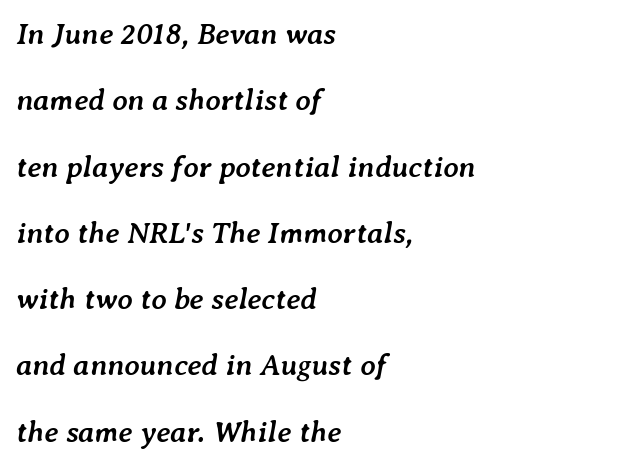
The image shows 30 px semibold type, italic (leaning right); set left-aligned, loose line spacing (2.21x), normal letter spacing, not underlined; low stroke contrast and a medium x-height.
